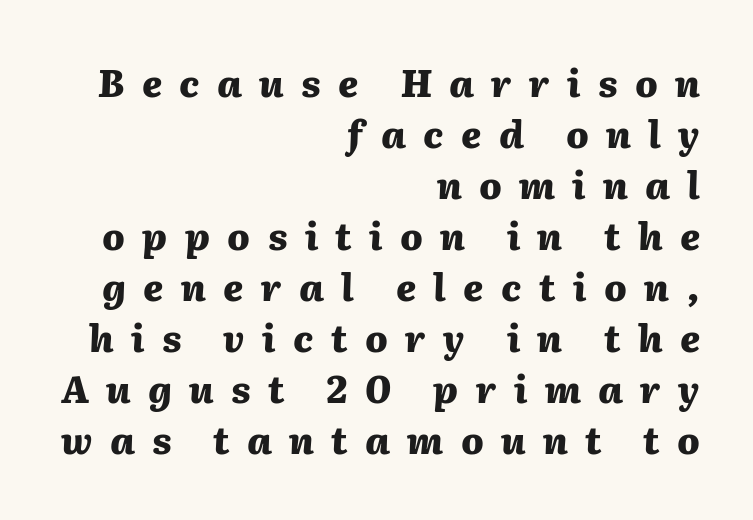
The image shows 37 px heavy type, italic (leaning right); set right-aligned, normal line spacing (1.38x), unusually wide letter spacing (+0.47 em), not underlined; medium stroke contrast and a medium x-height.
